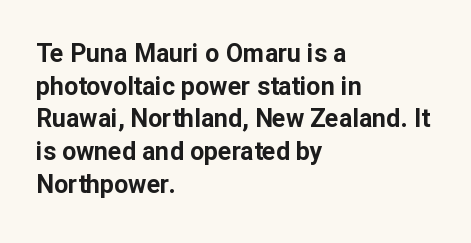
The image shows 25 px bold type, upright; set left-aligned, normal line spacing (1.31x), normal letter spacing, not underlined.
